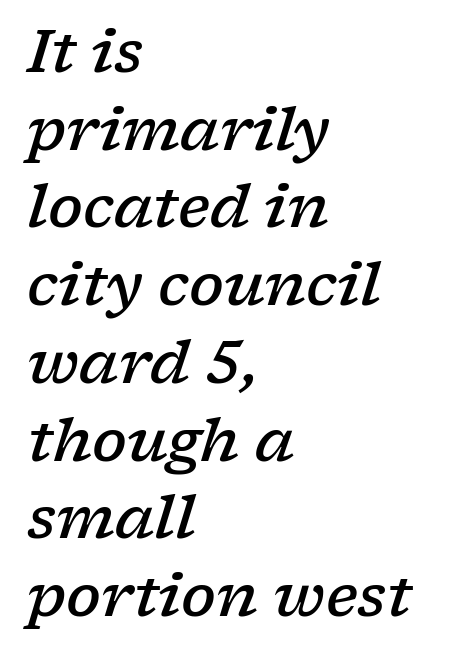
The image shows 58 px semibold, wide serif type, italic (leaning right); set left-aligned, normal line spacing (1.34x), normal letter spacing, not underlined; low stroke contrast and a medium x-height.
